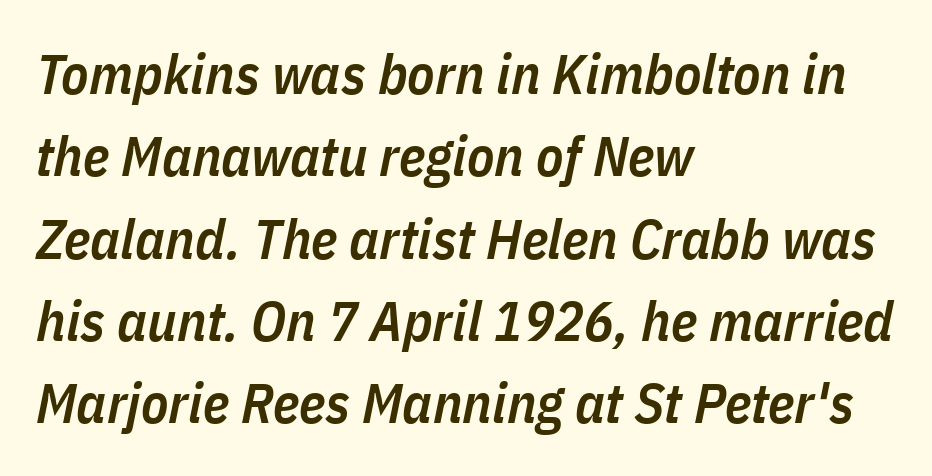
Check under the words: just untouched page. Horizontal bands of white between lines are of average thickness. Weight: semibold (demi). There's an unmistakable incline to the writing here. Inter-character spacing is left at the font's built-in metrics. A classic flush-left, rag-right setting is used for this passage.
